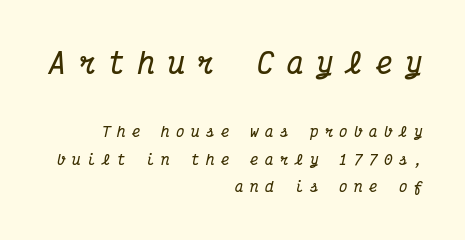
{"serif": "yes", "italic": "yes", "lean": "right", "slant_degrees": 12, "bold": "yes", "weight": "bold", "width": "condensed", "stroke_contrast": "medium", "x_height": "medium", "monospaced": "yes", "underline": "no", "align": "right", "line_spacing": "loose", "line_spacing_ratio": 1.98, "letter_spacing": "wide", "letter_spacing_em": 0.46, "larger_block": "first", "size_ratio": 2.0, "glyph_px": 28}
